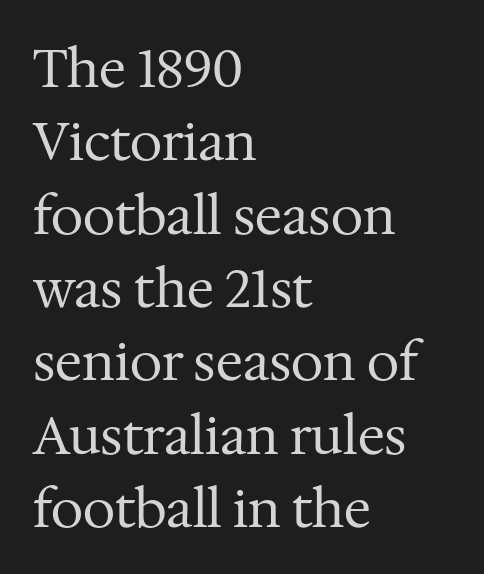
Looks like regular typesetting: each glyph gets only the width it needs. The font's upright variant was chosen for this text. Are there feet on the stems? There are — it's a serif. The text block is weighted toward the left margin, trailing off unevenly rightward. The tracking reads as untouched default to a designer's eye.
